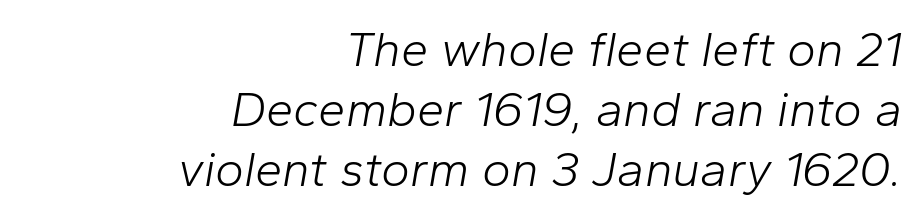
The image shows 49 px light type, italic (leaning right); set right-aligned, line spacing 1.22x, normal letter spacing, not underlined; low stroke contrast and a medium x-height.
